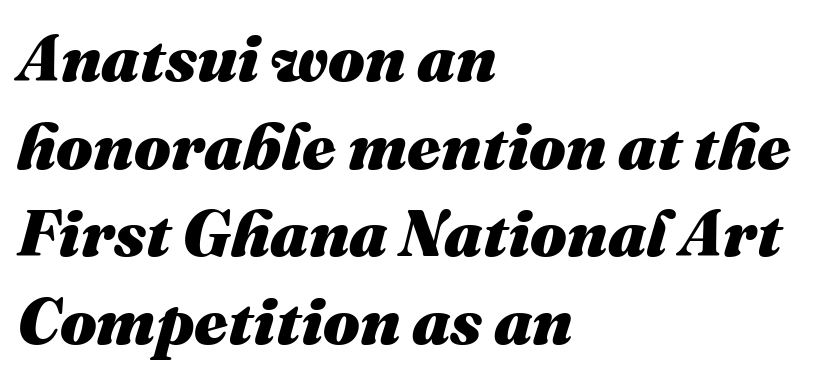
Where is the straight margin? On the left. Varying glyph widths throughout — classic text-font behaviour. Leading: standard. The face used here is rendered with its standard letterfit. Nobody drew a line under any word here.
